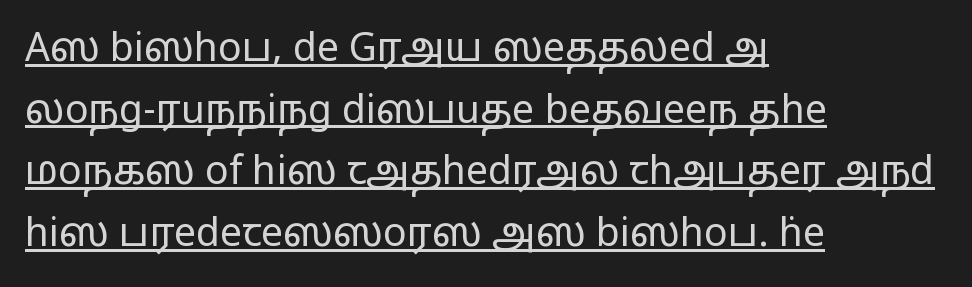
{"serif": "no", "italic": "no", "bold": "no", "weight": "regular", "width": "wide", "stroke_contrast": "low", "x_height": "medium", "monospaced": "no", "underline": "yes", "align": "left", "line_spacing": "normal", "line_spacing_ratio": 1.58, "letter_spacing": "normal", "letter_spacing_em": 0.0, "glyph_px": 39}
